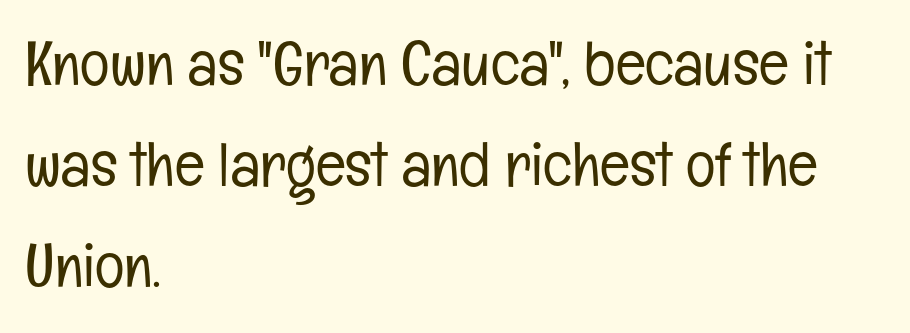
Horizontally, the lines are justified to the leading edge only. Vertically, the passage feels balanced, rows spaced as you'd expect. Think standard paragraph weight, or any step lighter than that. Unlike italic type, these characters show no tilt at all. A typesetter would call this proportional, since set widths differ per character. The face used here is rendered with its standard letterfit.
